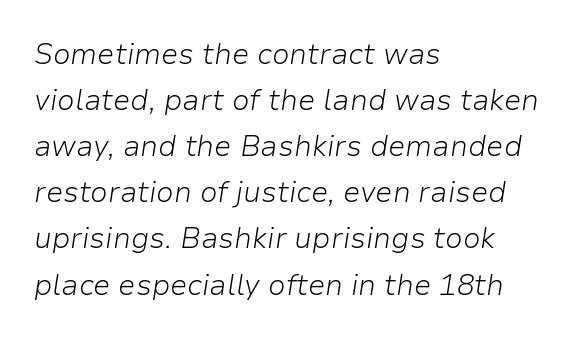
{"italic": "yes", "lean": "right", "slant_degrees": 9, "bold": "no", "weight": "light", "width": "normal", "stroke_contrast": "low", "x_height": "medium", "monospaced": "no", "underline": "no", "align": "left", "line_spacing": "normal", "line_spacing_ratio": 1.59, "letter_spacing": "normal", "letter_spacing_em": 0.0, "glyph_px": 29}
